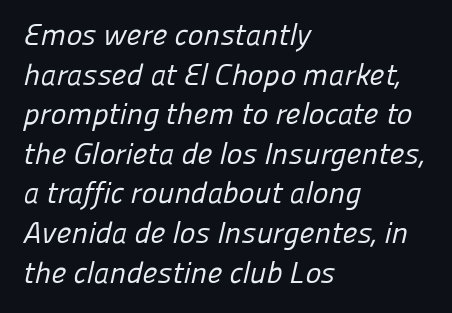
{"serif": "no", "bold": "no", "weight": "regular", "width": "normal", "stroke_contrast": "low", "x_height": "medium", "monospaced": "no", "underline": "no", "align": "left", "line_spacing": "normal", "line_spacing_ratio": 1.32, "letter_spacing": "normal", "letter_spacing_em": 0.0, "glyph_px": 30}
